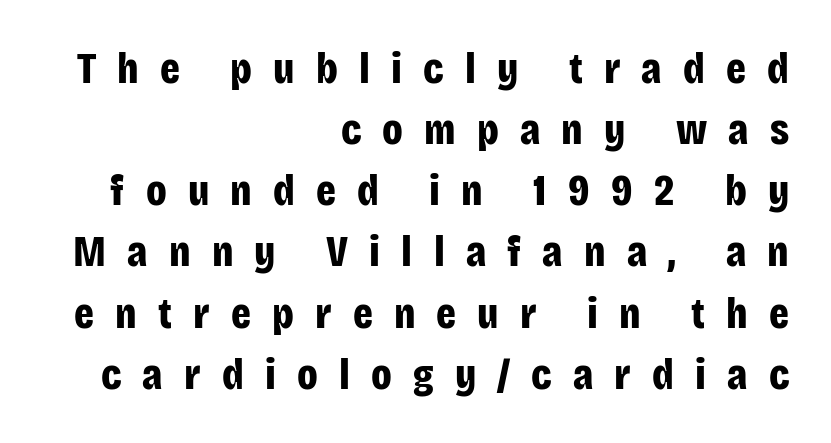
Q: Is the text bold? A: Yes.
Q: Is the text italic (slanted)? A: No, it is upright.
Q: Is the typeface a serif or a sans-serif typeface? A: Sans-serif.
Q: Is the text underlined? A: No.
Q: How is the paragraph aligned? A: Right-aligned.
Q: Is the spacing between letters normal or unusually wide? A: Unusually wide.
Q: Is the spacing between lines tight, normal or loose? A: Normal.
Q: Width (condensed, normal, or wide)? A: Condensed.
Q: Stroke contrast? A: Low.
Q: x-height? A: Large.
Q: Monospaced? A: No.
